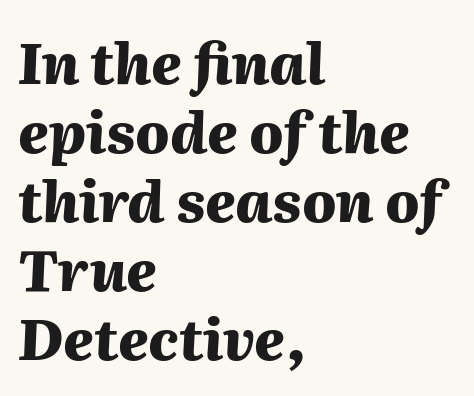
The type is set solid horizontally, with unmodified tracking. Strong, thick strokes mark this as bold type. Which margin do the lines hug? The left one — the right edge is uneven. This is oblique type, the kind used for emphasis or titles. Underlining? Definitely not there.
